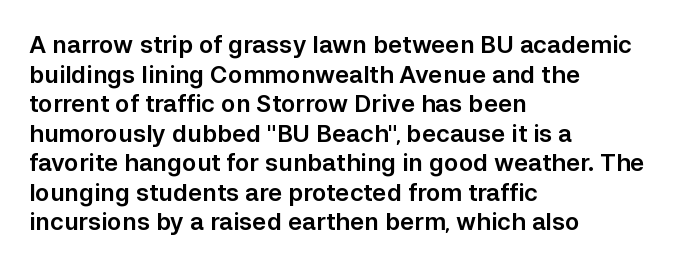
{"italic": "no", "underline": "no", "align": "left", "line_spacing_ratio": 1.23, "letter_spacing": "normal", "letter_spacing_em": 0.0, "glyph_px": 24}
